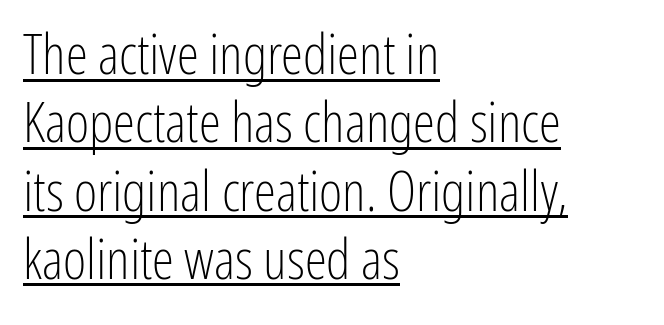
Observe the ordinary spacing: letters are neighbours, not strangers. The lettering stays uniformly vertical, giving the passage a roman look. Each line starts at the same left margin while the right side varies. Stroke mass is kept to a normal reading level or below. The rendered words wear a rule along their underside. A typesetter would call this proportional, since set widths differ per character.
